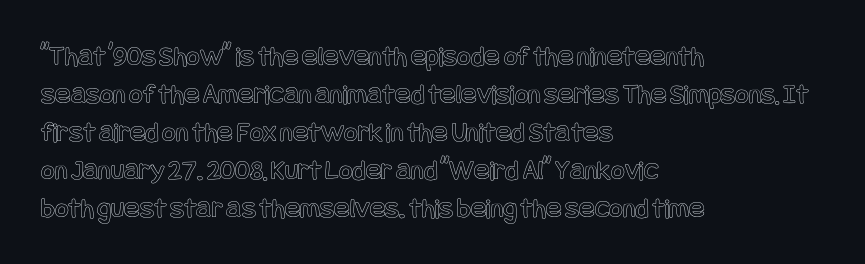
Q: Is the text italic (slanted)? A: No, it is upright.
Q: Is the text underlined? A: No.
Q: How is the paragraph aligned? A: Left-aligned.
Q: Is the spacing between letters normal or unusually wide? A: Normal.
Q: Is the spacing between lines tight, normal or loose? A: Normal.
Q: Width (condensed, normal, or wide)? A: Condensed.
Q: x-height? A: Large.
